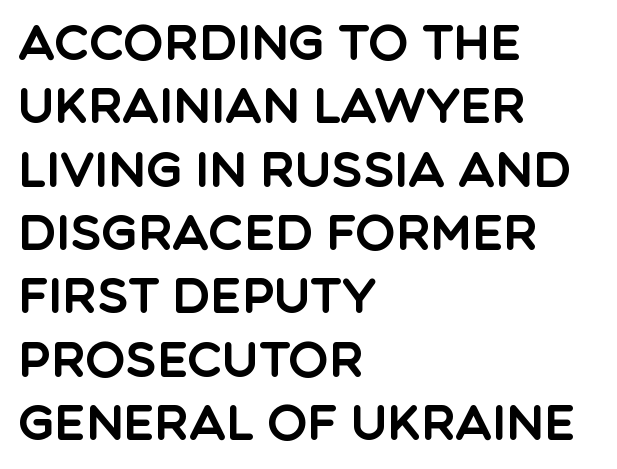
The image shows 48 px sans-serif type, upright; set left-aligned, normal line spacing (1.32x), normal letter spacing, not underlined; a large x-height.
